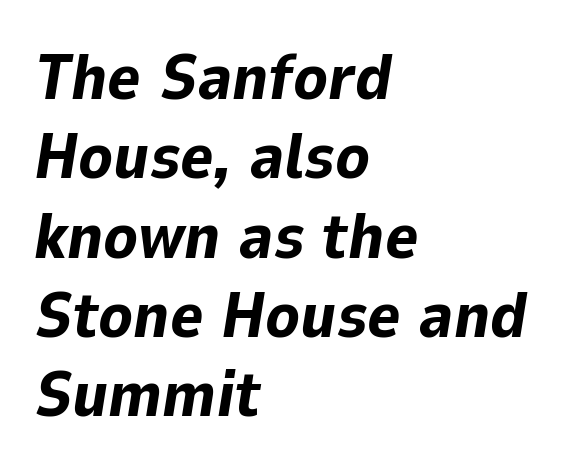
Q: Is the text bold? A: Yes.
Q: Is the text italic (slanted)? A: Yes, it leans right by about 9 degrees.
Q: Is the text underlined? A: No.
Q: How is the paragraph aligned? A: Left-aligned.
Q: Is the spacing between letters normal or unusually wide? A: Normal.
Q: Width (condensed, normal, or wide)? A: Normal.
Q: Stroke contrast? A: Low.
Q: x-height? A: Medium.
Q: Monospaced? A: No.
